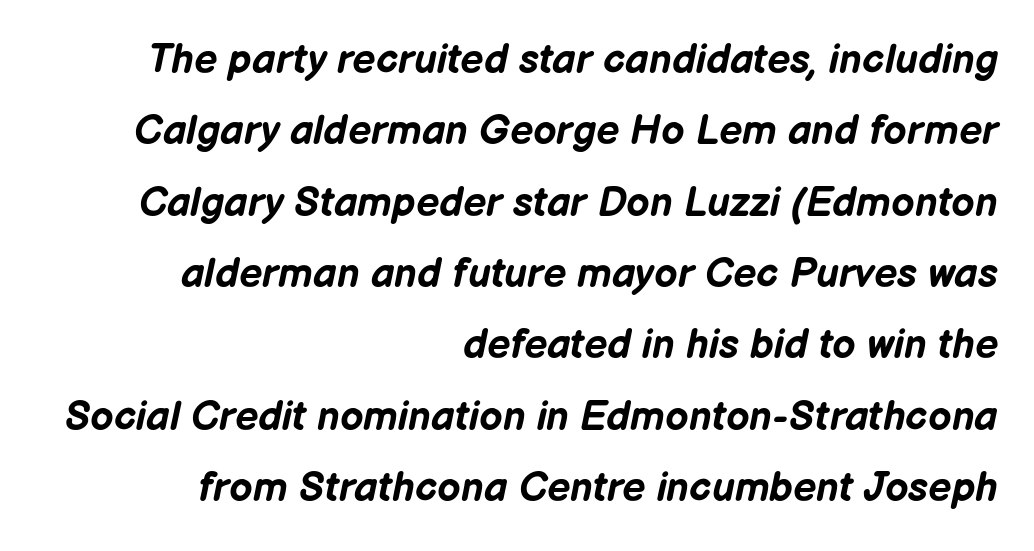
Tall strokes in this sample are angled rather than plumb. A clean baseline with only descenders dipping below it. How heavy is the stroke? Heavy — this is a bold. Where is the straight margin? On the right.
